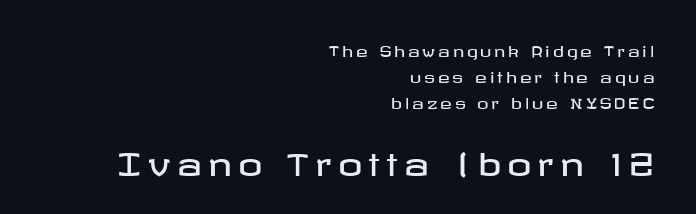
{"serif": "no", "italic": "no", "width": "wide", "stroke_contrast": "low", "x_height": "medium", "underline": "no", "align": "right", "line_spacing_ratio": 1.86, "letter_spacing": "wide", "letter_spacing_em": 0.21, "larger_block": "second", "size_ratio": 2.14, "glyph_px": 30}
